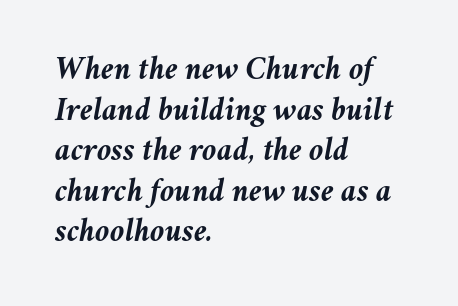
{"italic": "yes", "lean": "right", "slant_degrees": 11, "bold": "yes", "weight": "semibold", "width": "normal", "stroke_contrast": "medium", "x_height": "medium", "monospaced": "no", "underline": "no", "align": "left", "line_spacing_ratio": 1.23, "letter_spacing": "normal", "letter_spacing_em": 0.0, "glyph_px": 33}
